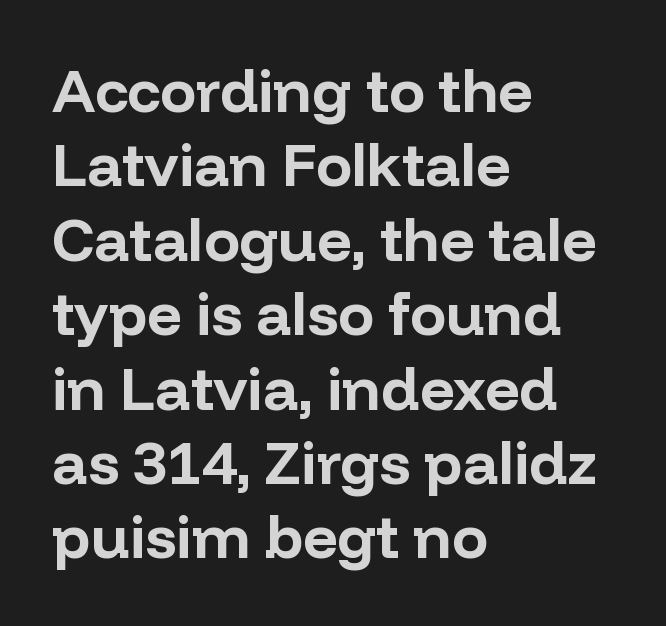
{"serif": "no", "italic": "no", "bold": "yes", "weight": "bold", "width": "normal", "stroke_contrast": "low", "x_height": "medium", "monospaced": "no", "underline": "no", "align": "left", "line_spacing_ratio": 1.24, "letter_spacing": "normal", "letter_spacing_em": 0.0, "glyph_px": 60}
